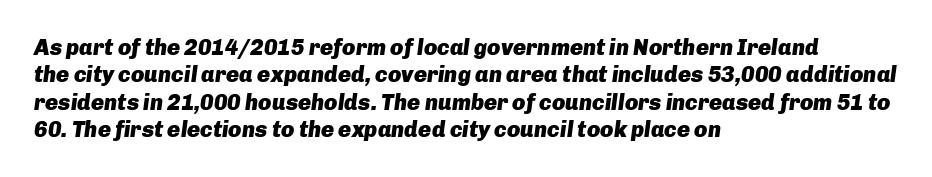
Q: Is the text bold? A: Yes.
Q: Is the text italic (slanted)? A: Yes, it leans right by about 8 degrees.
Q: Is the text underlined? A: No.
Q: How is the paragraph aligned? A: Left-aligned.
Q: Is the spacing between letters normal or unusually wide? A: Normal.
